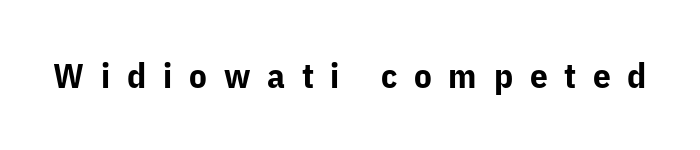
Q: Is the text bold? A: Yes.
Q: Is the text italic (slanted)? A: No, it is upright.
Q: Is the typeface a serif or a sans-serif typeface? A: Sans-serif.
Q: Is the text underlined? A: No.
Q: Is the spacing between letters normal or unusually wide? A: Unusually wide.
Q: Width (condensed, normal, or wide)? A: Normal.
Q: Stroke contrast? A: Low.
Q: x-height? A: Medium.
Q: Monospaced? A: No.
